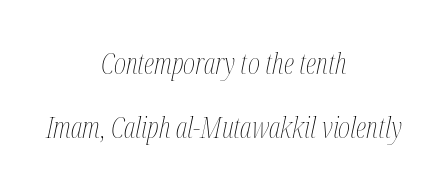
The image shows 29 px thin, condensed type, italic (leaning right); set centered, loose line spacing (2.21x), normal letter spacing, not underlined; medium stroke contrast and a medium x-height.
